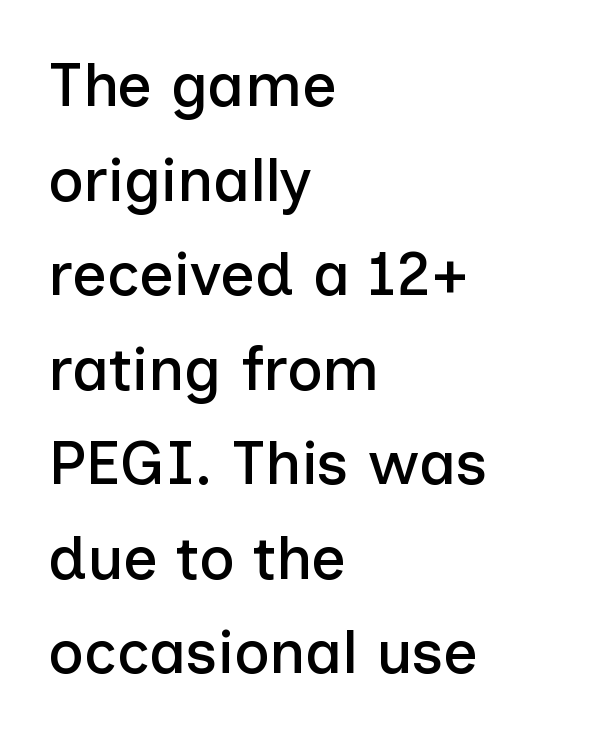
{"serif": "no", "italic": "no", "width": "normal", "stroke_contrast": "low", "x_height": "medium", "monospaced": "no", "underline": "no", "align": "left", "line_spacing": "normal", "line_spacing_ratio": 1.55, "letter_spacing": "normal", "letter_spacing_em": 0.0, "glyph_px": 61}
